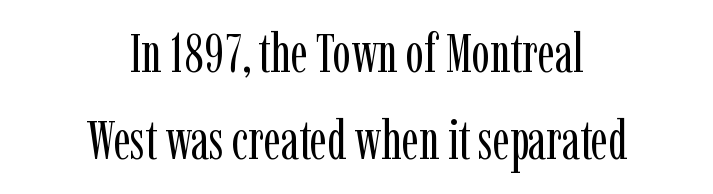
Letterform terminals end in serifs throughout the passage. A clean baseline with only descenders dipping below it. The rendering positions every line midway between the sides. This is not heavy type; no bold has been used.
